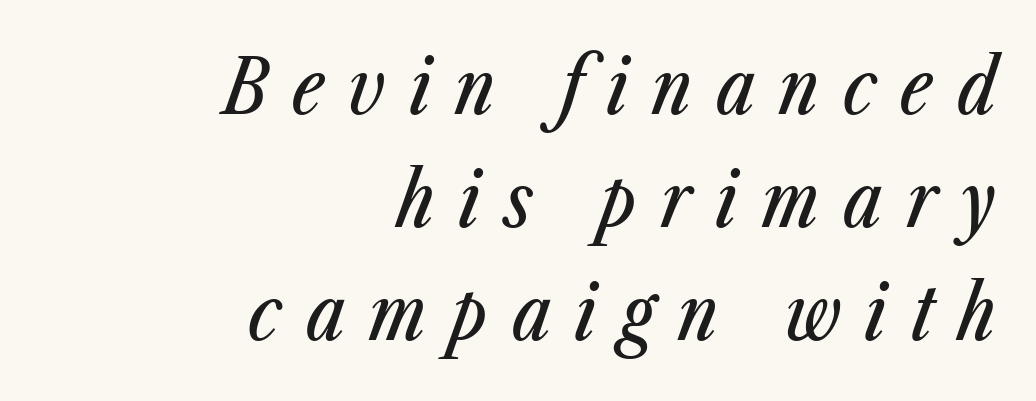
{"italic": "yes", "lean": "right", "slant_degrees": 23, "width": "condensed", "stroke_contrast": "low", "x_height": "medium", "monospaced": "no", "underline": "no", "align": "right", "line_spacing": "normal", "line_spacing_ratio": 1.49, "letter_spacing": "wide", "letter_spacing_em": 0.32, "glyph_px": 76}
